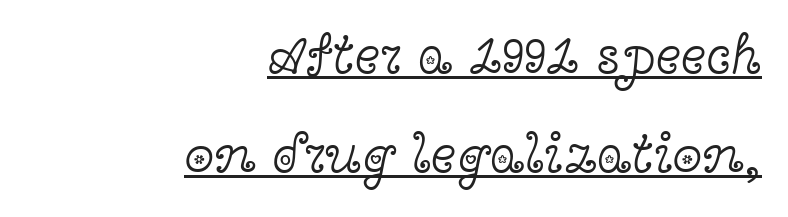
Q: Is the text bold? A: No.
Q: Is the text italic (slanted)? A: Yes.
Q: Is the typeface a serif or a sans-serif typeface? A: Serif.
Q: Is the text underlined? A: Yes.
Q: How is the paragraph aligned? A: Right-aligned.
Q: Is the spacing between letters normal or unusually wide? A: Normal.
Q: Width (condensed, normal, or wide)? A: Wide.
Q: x-height? A: Medium.
Q: Monospaced? A: No.
